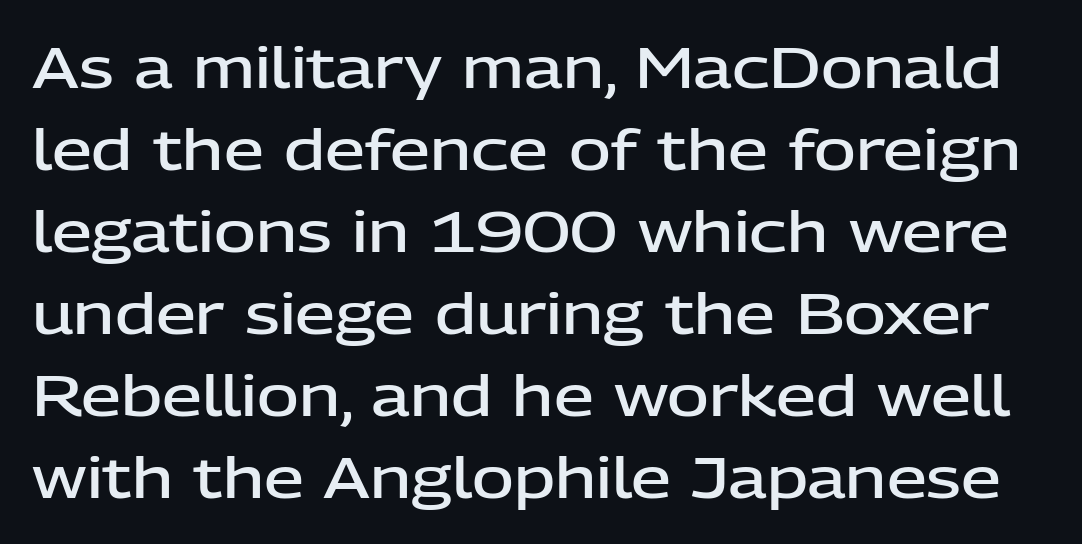
{"serif": "no", "italic": "no", "bold": "semi", "weight": "semibold", "width": "normal", "stroke_contrast": "low", "x_height": "medium", "monospaced": "no", "underline": "no", "line_spacing": "normal", "line_spacing_ratio": 1.44, "letter_spacing": "normal", "letter_spacing_em": 0.0, "glyph_px": 57}
